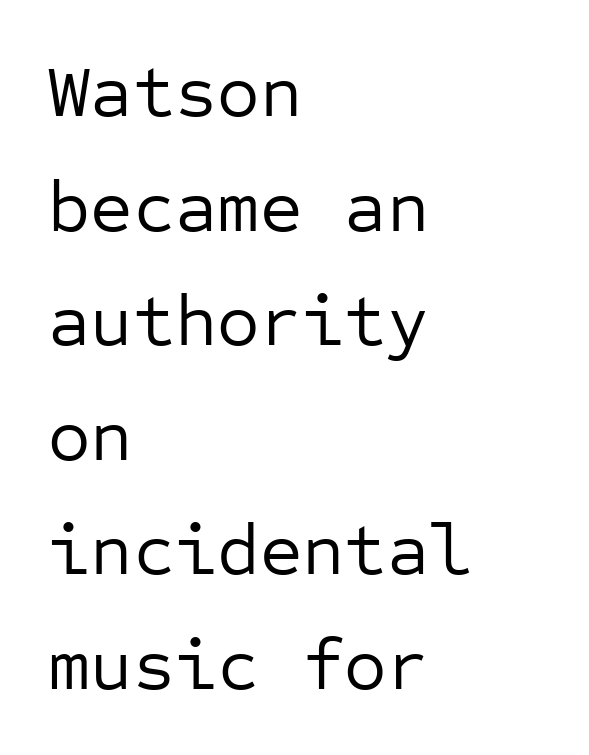
This is the regular roman posture of the typeface. No word sits above an underline. On a weight scale, this lands at 450 or below. Monospaced: the letters line up in strict vertical columns. Observe the absence of serifs on each vertical stroke in this sample. The lines in this sample share a left origin and differ only in where they stop.
